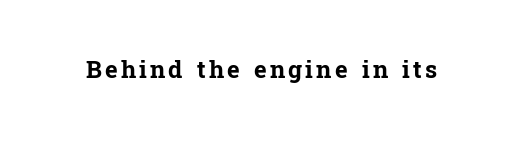
I'd describe the lettering as bold — thick and assertive. Quick note: underline off. It's the straight-up-and-down kind of type.
